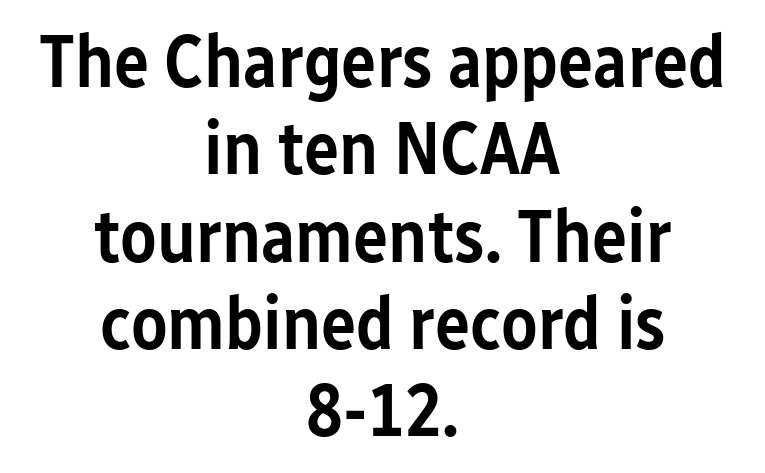
The image shows 74 px semibold, condensed sans-serif type, upright; set centered, line spacing 1.18x, normal letter spacing, not underlined; low stroke contrast and a medium x-height.
